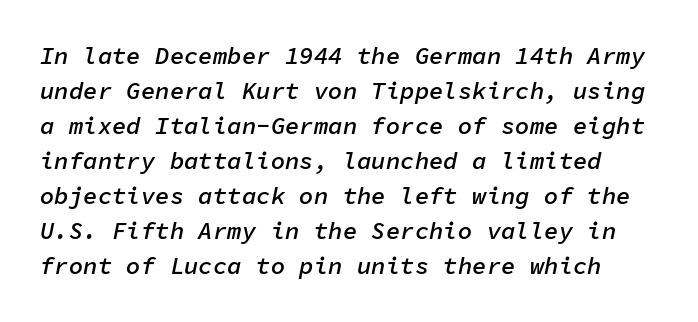
Q: Is the text bold? A: Semi-bold.
Q: Is the text italic (slanted)? A: Yes, it leans right by about 11 degrees.
Q: Is the text underlined? A: No.
Q: Is the spacing between letters normal or unusually wide? A: Normal.
Q: Is the spacing between lines tight, normal or loose? A: Normal.
